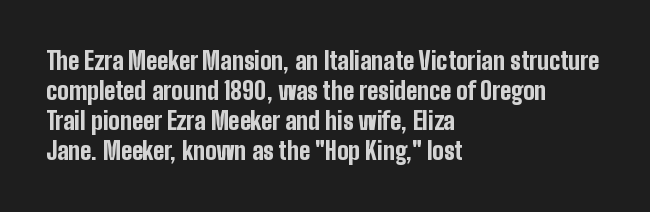
{"italic": "no", "bold": "yes", "underline": "no", "align": "left", "line_spacing": "normal", "line_spacing_ratio": 1.25, "letter_spacing": "normal", "letter_spacing_em": 0.0, "glyph_px": 24}
